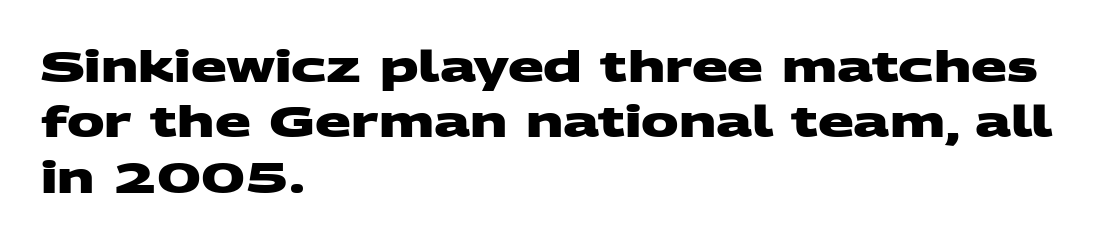
Q: Is the text bold? A: Yes.
Q: Is the typeface a serif or a sans-serif typeface? A: Sans-serif.
Q: Is the text underlined? A: No.
Q: How is the paragraph aligned? A: Left-aligned.
Q: Is the spacing between letters normal or unusually wide? A: Normal.
Q: Is the spacing between lines tight, normal or loose? A: Normal.
Q: Width (condensed, normal, or wide)? A: Wide.
Q: Stroke contrast? A: Medium.
Q: x-height? A: Large.
Q: Monospaced? A: No.
